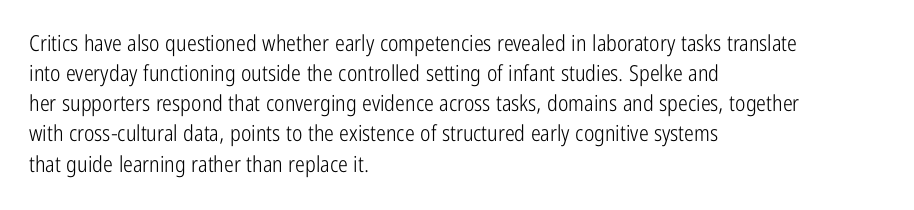
Q: Is the text bold? A: No.
Q: Is the text italic (slanted)? A: No, it is upright.
Q: Is the text underlined? A: No.
Q: How is the paragraph aligned? A: Left-aligned.
Q: Is the spacing between letters normal or unusually wide? A: Normal.
Q: Is the spacing between lines tight, normal or loose? A: Normal.
